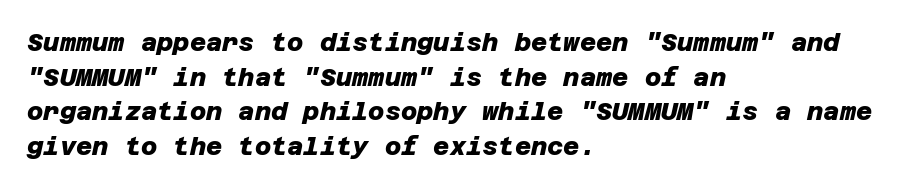
The image shows 25 px bold type; set left-aligned, normal line spacing (1.39x), normal letter spacing, not underlined.
